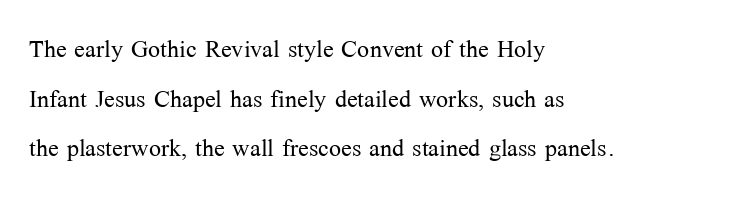
The image shows 32 px light serif type, upright; set left-aligned, normal line spacing (1.55x), normal letter spacing, not underlined; medium stroke contrast and a medium x-height.
